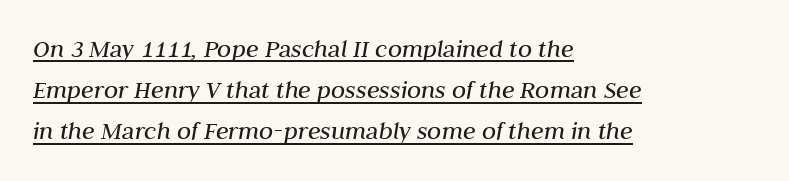
The font sits on the lighter half of the weight spectrum, regular included. The passage is arranged the way most books set body copy — flush left. The rendering keeps characters at their native spacing. Designer's note — italics engaged. Looks like someone drew a line under every word here.
